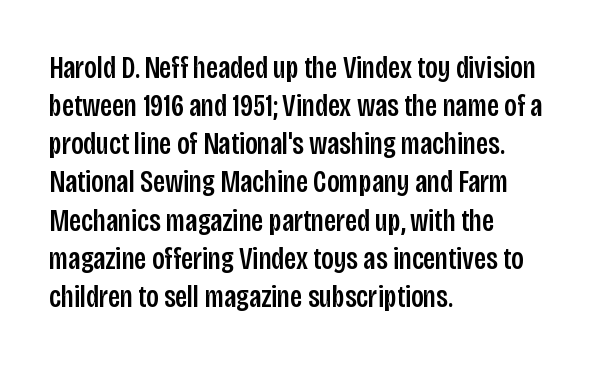
The image shows 31 px condensed sans-serif type, upright; set left-aligned, line spacing 1.23x, normal letter spacing, not underlined; low stroke contrast and a large x-height.
